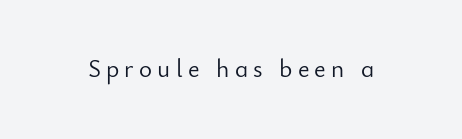
{"italic": "no", "bold": "no", "underline": "no", "letter_spacing": "wide", "letter_spacing_em": 0.21, "glyph_px": 25}
